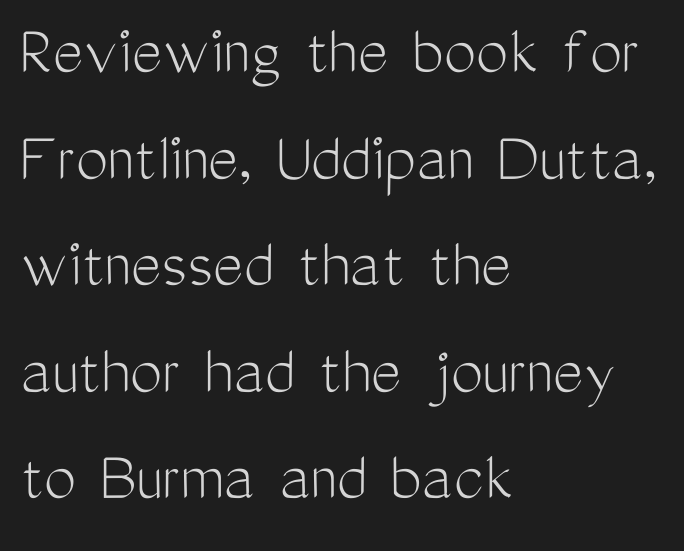
The image shows 72 px light, condensed sans-serif type, upright; set left-aligned, normal line spacing (1.48x), normal letter spacing, not underlined; medium stroke contrast and a medium x-height.
